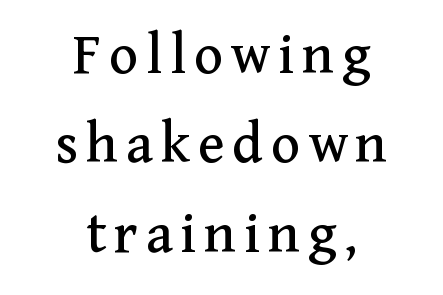
{"serif": "yes", "italic": "no", "width": "normal", "stroke_contrast": "medium", "x_height": "medium", "monospaced": "no", "underline": "no", "align": "center", "line_spacing": "normal", "line_spacing_ratio": 1.49, "glyph_px": 60}
